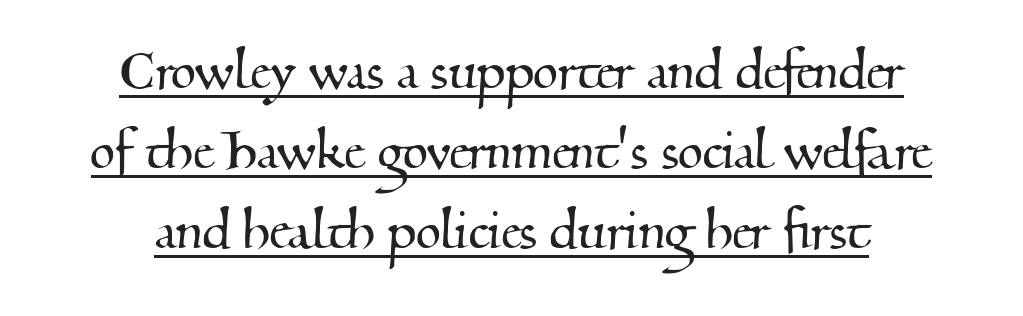
{"serif": "yes", "width": "normal", "stroke_contrast": "medium", "x_height": "small", "monospaced": "no", "underline": "yes", "align": "center", "line_spacing_ratio": 1.23, "letter_spacing": "normal", "letter_spacing_em": 0.0, "glyph_px": 65}
